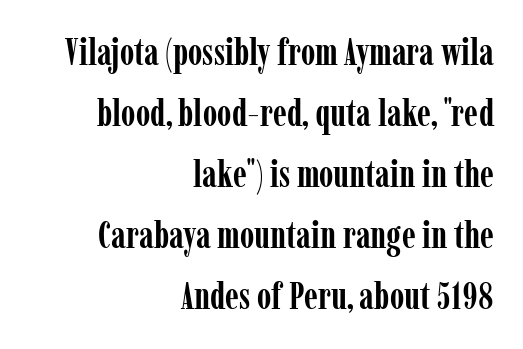
{"serif": "yes", "italic": "no", "bold": "yes", "weight": "semibold", "width": "condensed", "stroke_contrast": "low", "x_height": "medium", "monospaced": "no", "underline": "no", "align": "right", "line_spacing": "normal", "line_spacing_ratio": 1.65, "letter_spacing": "normal", "letter_spacing_em": 0.0, "glyph_px": 37}
